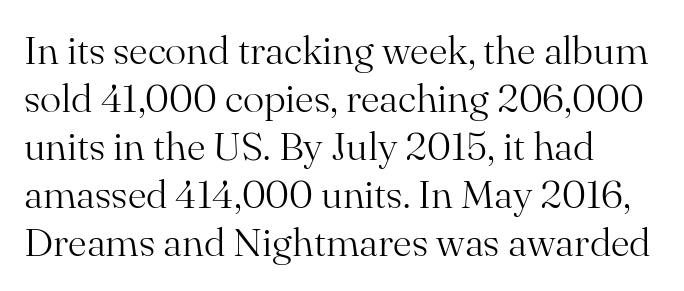
These lines are rendered in a variable-pitch font. The lines are quadded left. The designer went with a serif here, giving each stem small feet. The weight would be labelled regular, book, light, or lighter still. A typesetter would mark this as roman, not italic. Honestly, the letter spacing is just normal — you wouldn't notice it.
